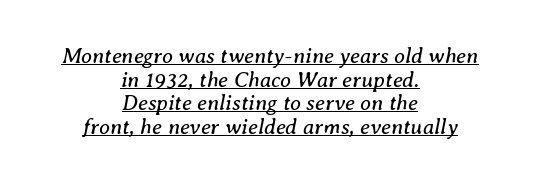
The image shows 22 px text type, italic (leaning right); set centered, tight line spacing (1.07x), normal letter spacing, underlined.
